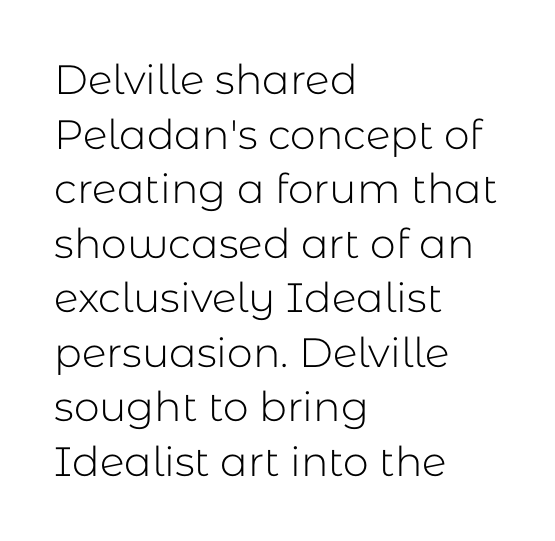
Q: Is the text bold? A: No.
Q: Is the text italic (slanted)? A: No, it is upright.
Q: Is the typeface a serif or a sans-serif typeface? A: Sans-serif.
Q: Is the text underlined? A: No.
Q: How is the paragraph aligned? A: Left-aligned.
Q: Is the spacing between letters normal or unusually wide? A: Normal.
Q: Is the spacing between lines tight, normal or loose? A: Normal.
Q: Width (condensed, normal, or wide)? A: Normal.
Q: Stroke contrast? A: Low.
Q: x-height? A: Medium.
Q: Monospaced? A: No.
